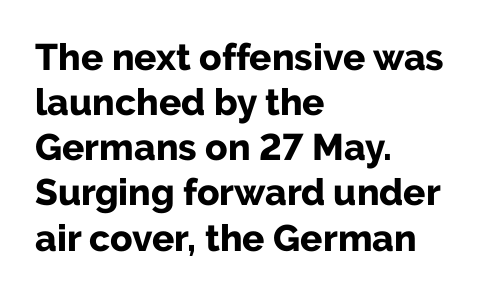
{"serif": "no", "italic": "no", "bold": "yes", "weight": "bold", "width": "normal", "stroke_contrast": "low", "x_height": "medium", "monospaced": "no", "underline": "no", "align": "left", "line_spacing_ratio": 1.22, "letter_spacing": "normal", "letter_spacing_em": 0.0, "glyph_px": 37}
